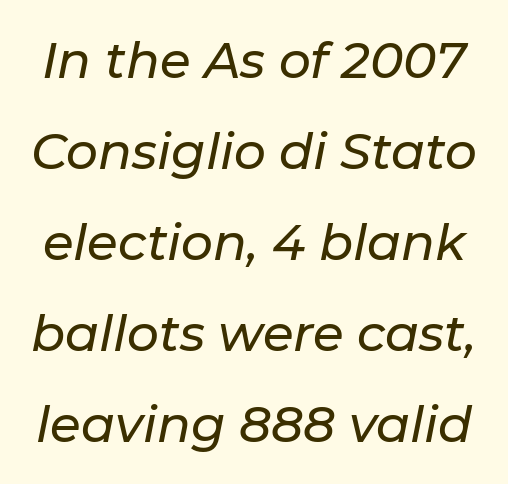
Q: Is the text italic (slanted)? A: Yes, it leans right by about 11 degrees.
Q: Is the text underlined? A: No.
Q: Is the spacing between letters normal or unusually wide? A: Normal.
Q: Width (condensed, normal, or wide)? A: Normal.
Q: Stroke contrast? A: Low.
Q: x-height? A: Medium.
Q: Monospaced? A: No.
